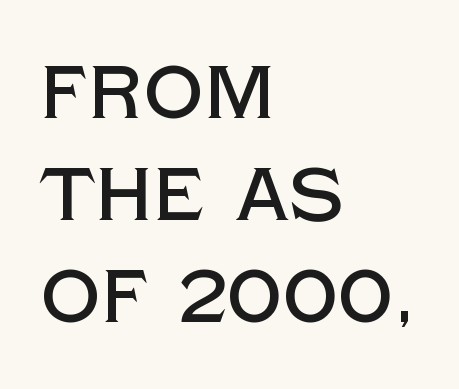
The image shows 75 px sans-serif type, upright; set left-aligned, normal line spacing (1.36x), normal letter spacing, not underlined; a large x-height.
